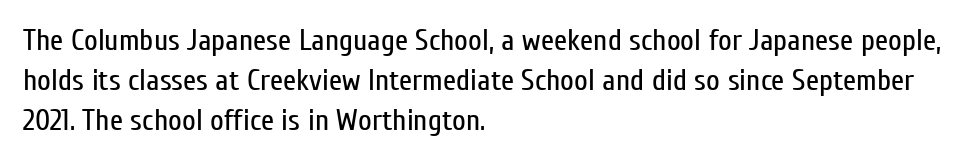
Each letter keeps its own natural width here, so spacing adapts to shape. The paragraph has a hard left edge and a soft right edge. Regular leading. Nothing unusual about the tracking: characters are spaced as the font intends. No letter is thick-stroked: the sample isn't bold.
